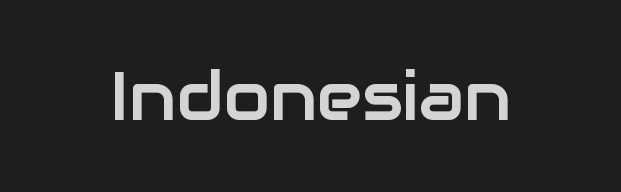
The image shows 68 px sans-serif type, upright; set normal letter spacing, not underlined; low stroke contrast and a medium x-height.
